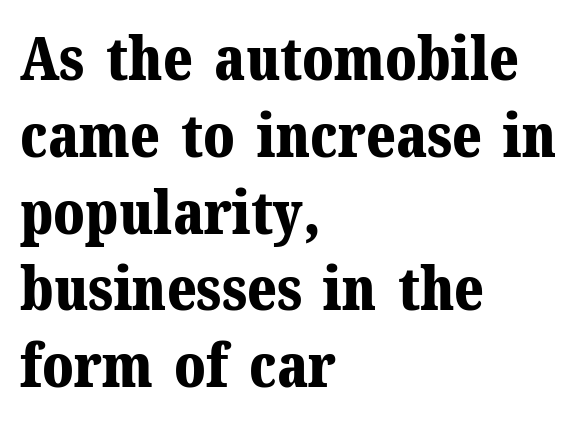
Beneath every word, the page is bare. Compared with typical body copy, the letter spacing here is the same. The block of text has a typical density, with ordinary space between rows. Quick note: not italic, upright.
